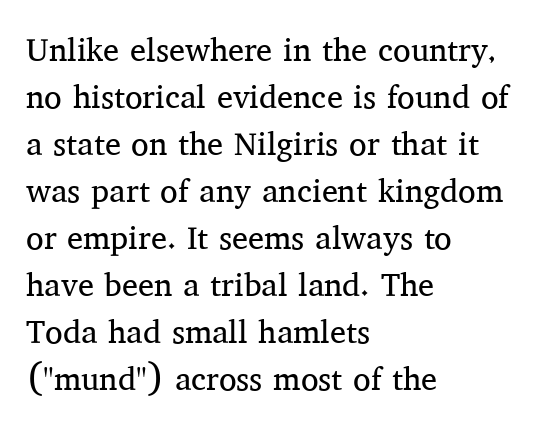
Q: Is the text bold? A: No.
Q: Is the text italic (slanted)? A: No, it is upright.
Q: Is the typeface a serif or a sans-serif typeface? A: Serif.
Q: Is the text underlined? A: No.
Q: How is the paragraph aligned? A: Left-aligned.
Q: Is the spacing between letters normal or unusually wide? A: Normal.
Q: Is the spacing between lines tight, normal or loose? A: Normal.
Q: Width (condensed, normal, or wide)? A: Normal.
Q: Stroke contrast? A: Medium.
Q: x-height? A: Medium.
Q: Monospaced? A: No.
